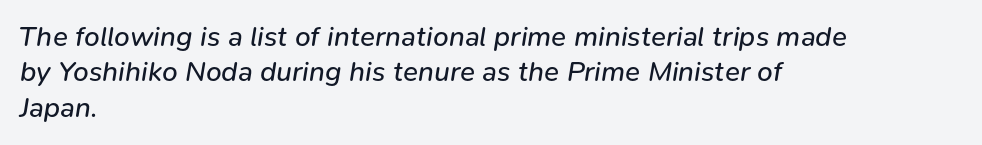
Q: Is the text bold? A: No.
Q: Is the text italic (slanted)? A: Yes, it leans right by about 9 degrees.
Q: Is the text underlined? A: No.
Q: How is the paragraph aligned? A: Left-aligned.
Q: Is the spacing between letters normal or unusually wide? A: Normal.
Q: Is the spacing between lines tight, normal or loose? A: Normal.
Q: Width (condensed, normal, or wide)? A: Normal.
Q: Stroke contrast? A: Low.
Q: x-height? A: Medium.
Q: Monospaced? A: No.
